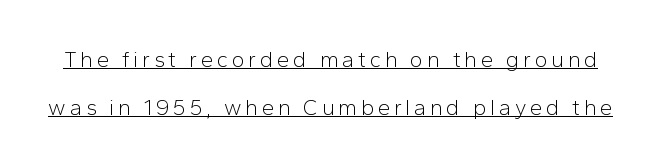
No letter is thick-stroked: the sample isn't bold. Is there an underline? Yes — a line sits under the letters. The line-height multiplier appears high, well above default. No italicization has been applied; the sample stays upright.
